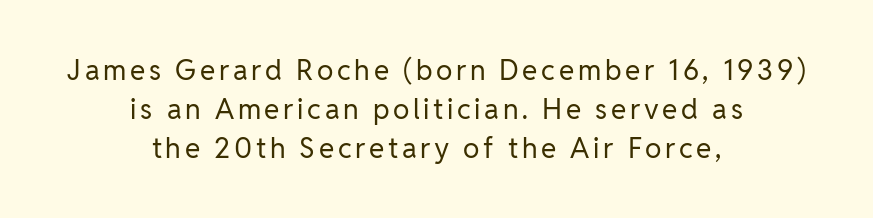
{"serif": "no", "italic": "no", "bold": "no", "weight": "regular", "width": "normal", "stroke_contrast": "low", "x_height": "medium", "monospaced": "no", "underline": "no", "align": "center", "line_spacing": "normal", "line_spacing_ratio": 1.39, "glyph_px": 28}
